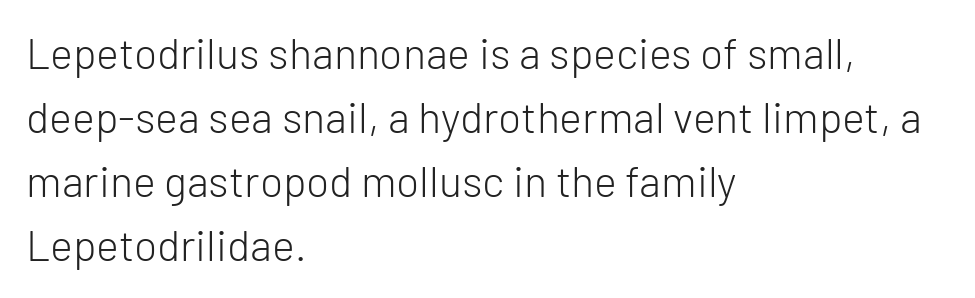
Weight: in the light-to-regular range. This sample uses a sans-serif face. Any mark beneath the type? The region is blank. These lines sit exactly where default settings would place them. These lines are rendered in a variable-pitch font. The paragraph has a hard left edge and a soft right edge.
